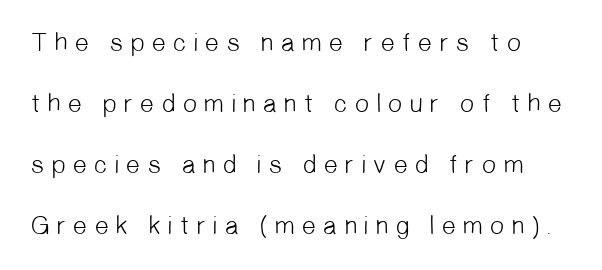
{"bold": "no", "underline": "no", "line_spacing": "loose", "line_spacing_ratio": 2.34, "letter_spacing": "wide", "letter_spacing_em": 0.22, "glyph_px": 26}
